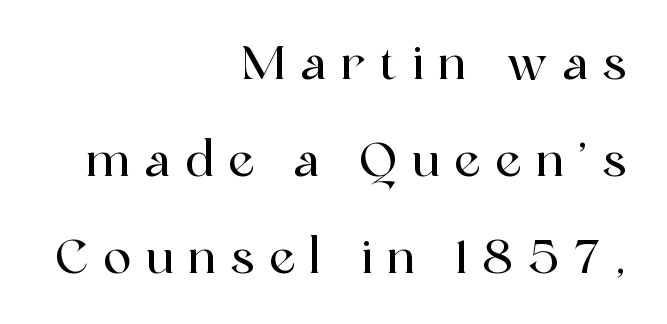
Classification — serif. This rendering features lettering with no underline. The leading is generous, giving the passage an open texture. Posture: straight, roman, zero tilt. Notice how the passage keeps a crisp vertical edge on the right only. Loose tracking; the words dissolve into strings of separated letters.
